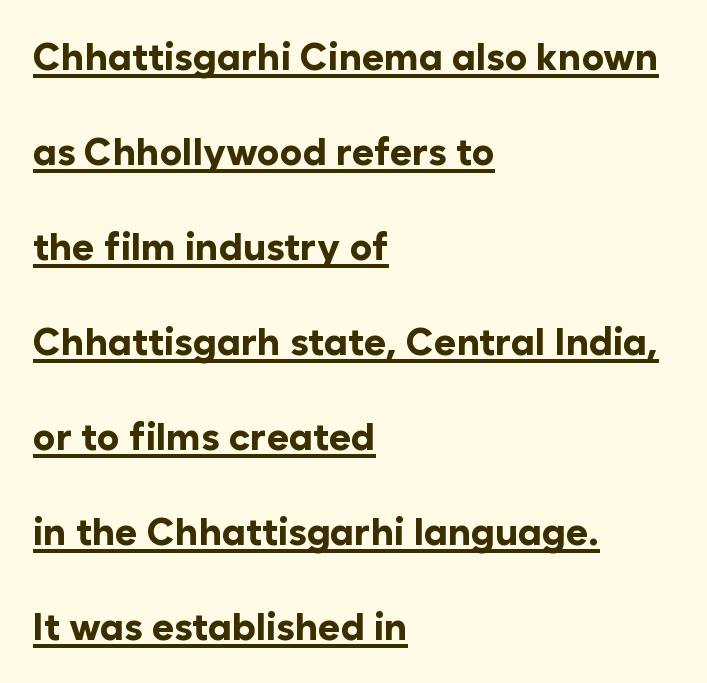
The rendering uses natural spacing where letterforms have individual widths. The line-height multiplier appears high, well above default. Caption: standard tracking, unaltered. Does the lettering tilt? It doesn't — this is upright. Weight: bold. Are there feet on the stems? There aren't — it's a sans.
